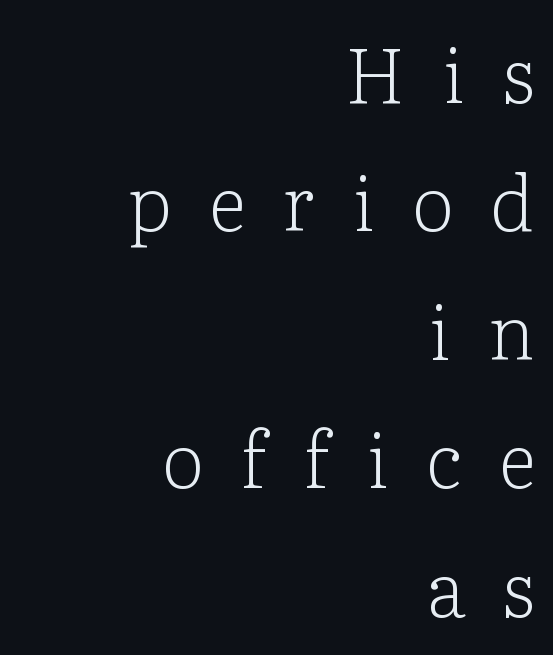
This is serif lettering, the kind often seen in printed books. The face used here is proportionally spaced, like ordinary book or web type. The weight would be labelled regular, book, light, or lighter still. The font's upright variant was chosen for this text. Line endings align vertically; line beginnings do not.
